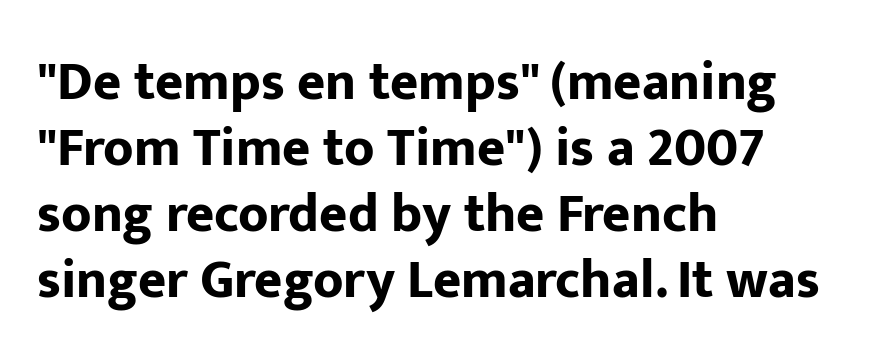
The image shows 54 px bold sans-serif type, upright; set left-aligned, line spacing 1.22x, normal letter spacing, not underlined; low stroke contrast and a medium x-height.
